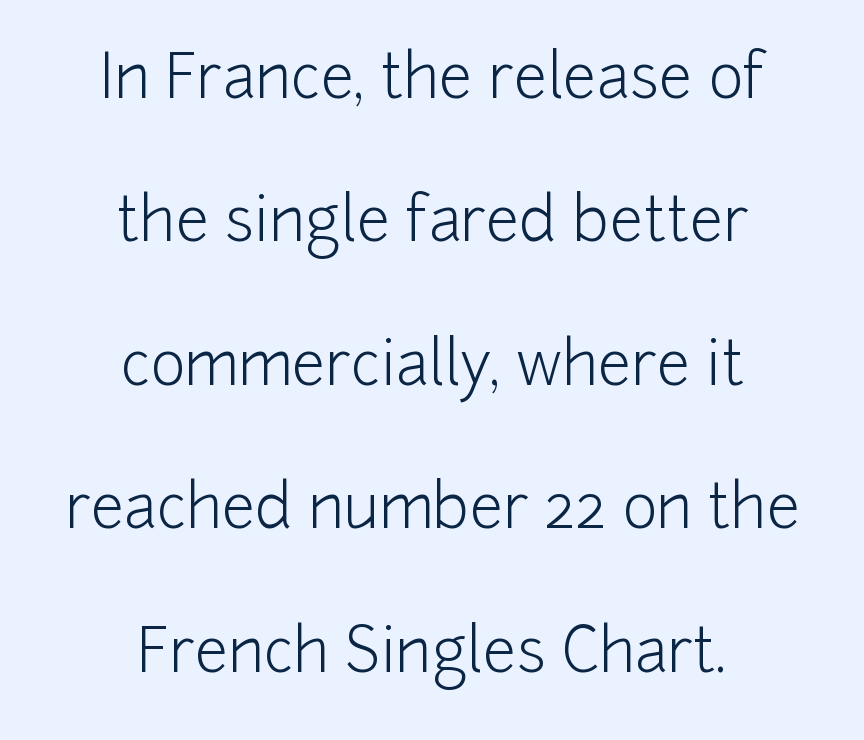
{"serif": "no", "italic": "no", "bold": "no", "weight": "light", "width": "normal", "stroke_contrast": "low", "x_height": "medium", "monospaced": "no", "underline": "no", "align": "center", "line_spacing": "loose", "line_spacing_ratio": 2.39, "letter_spacing": "normal", "letter_spacing_em": 0.0, "glyph_px": 60}
